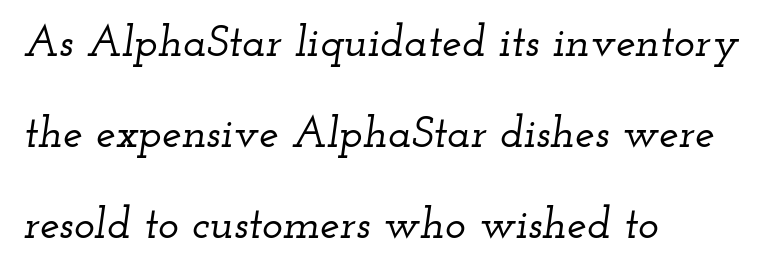
{"serif": "yes", "italic": "yes", "lean": "right", "slant_degrees": 12, "width": "wide", "stroke_contrast": "low", "x_height": "small", "monospaced": "no", "underline": "no", "align": "left", "line_spacing": "loose", "line_spacing_ratio": 2.07, "letter_spacing": "normal", "letter_spacing_em": 0.0, "glyph_px": 44}
